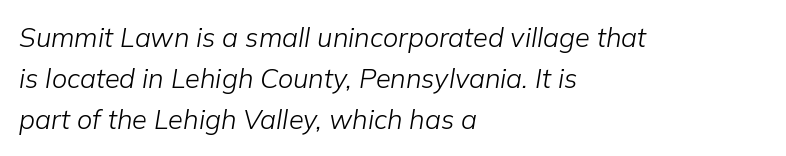
Q: Is the text bold? A: No.
Q: Is the text italic (slanted)? A: Yes, it leans right by about 9 degrees.
Q: Is the text underlined? A: No.
Q: How is the paragraph aligned? A: Left-aligned.
Q: Is the spacing between letters normal or unusually wide? A: Normal.
Q: Is the spacing between lines tight, normal or loose? A: Normal.
